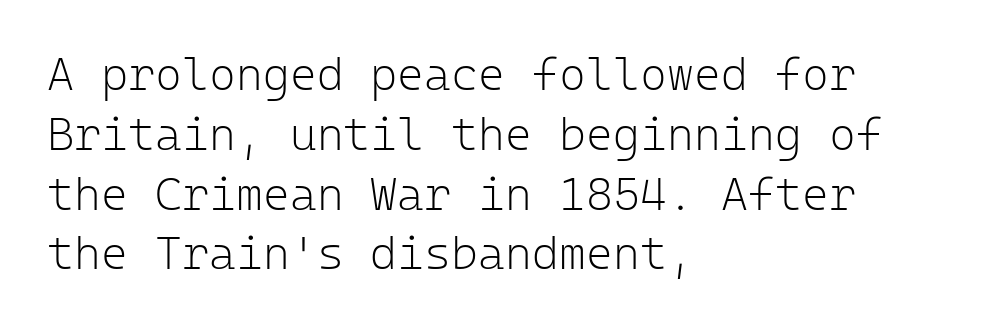
The image shows 46 px light sans-serif type, upright, monospaced; set left-aligned, normal line spacing (1.3x), normal letter spacing, not underlined; low stroke contrast and a medium x-height.
